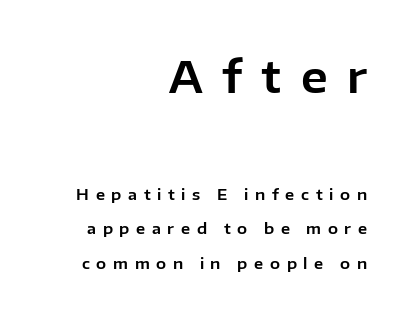
Scale decreases going downward across the two blocks. Ordinary non-slanted type is in use. A typesetter would call this leading open, well beyond the default. A sans-serif font was chosen for this passage. Typeset ragged left — the right edge is the straight one. No word sits above an underline.
